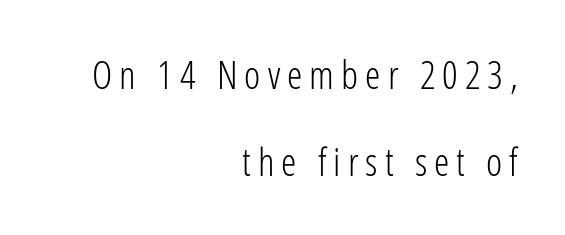
Character widths vary here, with narrow letters taking less room than wide ones. Horizontal alignment here is rightward, an uncommon choice for prose. Airy leading. No heavy texture on the line: the type isn't bold. Check where the strokes stop: nothing finishes them off — pure sans.
